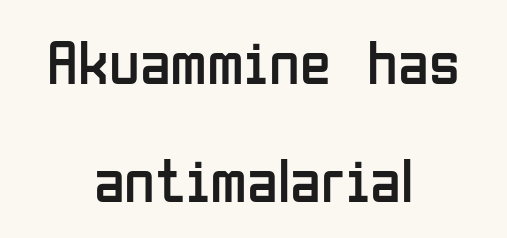
The image shows 63 px regular-weight, condensed sans-serif type, upright; set centered, line spacing 1.88x, normal letter spacing, not underlined; low stroke contrast and a medium x-height.
